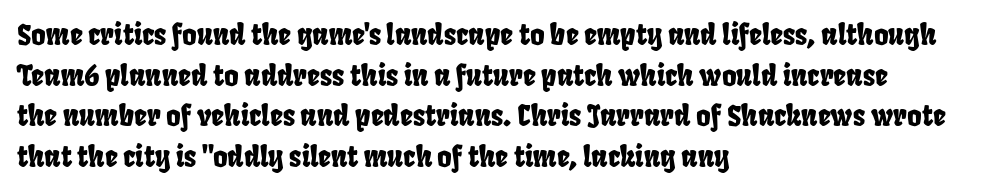
The characters display no serif detailing; their extremities are plain. The line-height multiplier appears to be the usual default. This sample is left-justified, so line endings fall wherever the words run out. Unmarked baselines from the first word to the last. Nothing unusual about the tracking: characters are spaced as the font intends.
